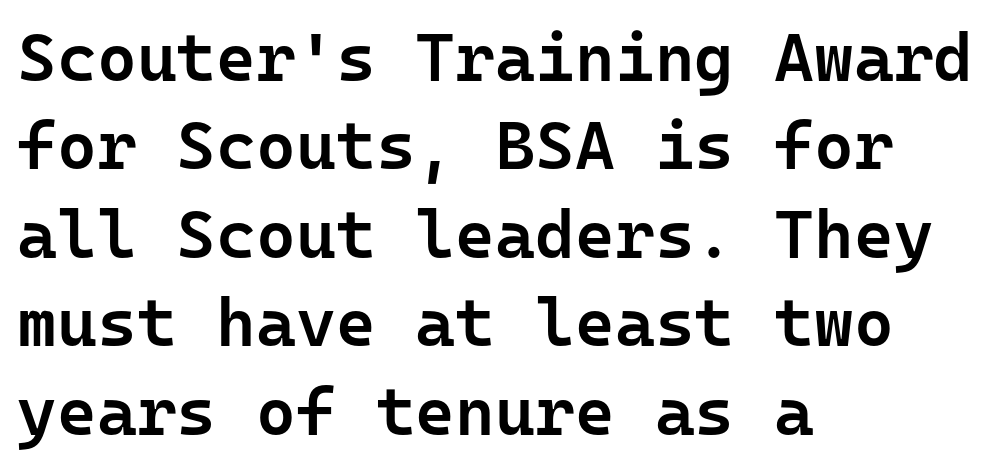
The image shows 68 px semibold sans-serif type, upright, monospaced; set left-aligned, normal line spacing (1.3x), normal letter spacing, not underlined; low stroke contrast and a medium x-height.
